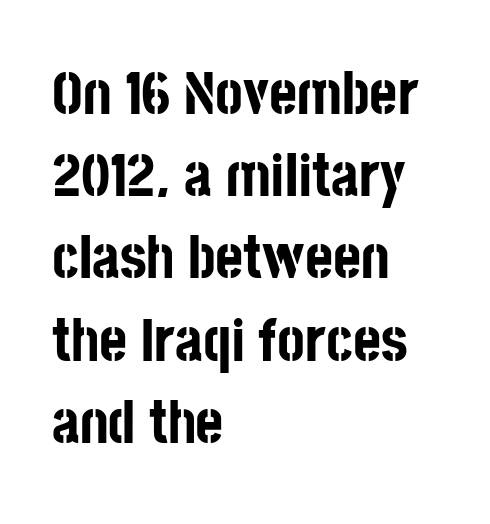
The image shows 60 px bold, condensed sans-serif type, upright; set left-aligned, normal line spacing (1.37x), normal letter spacing, not underlined; low stroke contrast and a large x-height.
